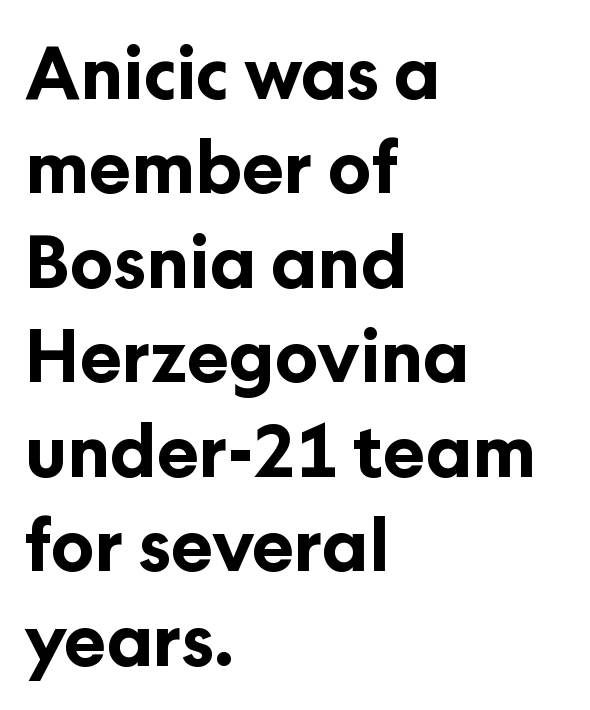
Q: Is the text bold? A: Yes.
Q: Is the text italic (slanted)? A: No, it is upright.
Q: Is the typeface a serif or a sans-serif typeface? A: Sans-serif.
Q: Is the text underlined? A: No.
Q: How is the paragraph aligned? A: Left-aligned.
Q: Is the spacing between letters normal or unusually wide? A: Normal.
Q: Is the spacing between lines tight, normal or loose? A: Normal.
Q: Width (condensed, normal, or wide)? A: Normal.
Q: Stroke contrast? A: Low.
Q: x-height? A: Medium.
Q: Monospaced? A: No.
